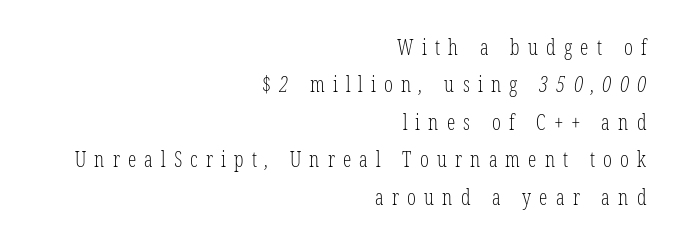
Decoration check: the copy has no underline. All the whitespace from short lines collects on the left. The gaps between neighbouring characters are conspicuously large. Heaviness? Minimal to ordinary, like unemphasized prose.
